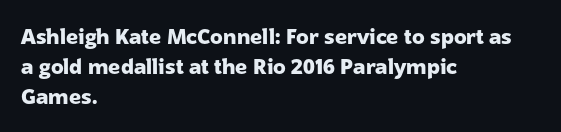
Q: Is the text bold? A: Yes.
Q: Is the text italic (slanted)? A: No, it is upright.
Q: Is the text underlined? A: No.
Q: How is the paragraph aligned? A: Left-aligned.
Q: Is the spacing between letters normal or unusually wide? A: Normal.
Q: Is the spacing between lines tight, normal or loose? A: Normal.
